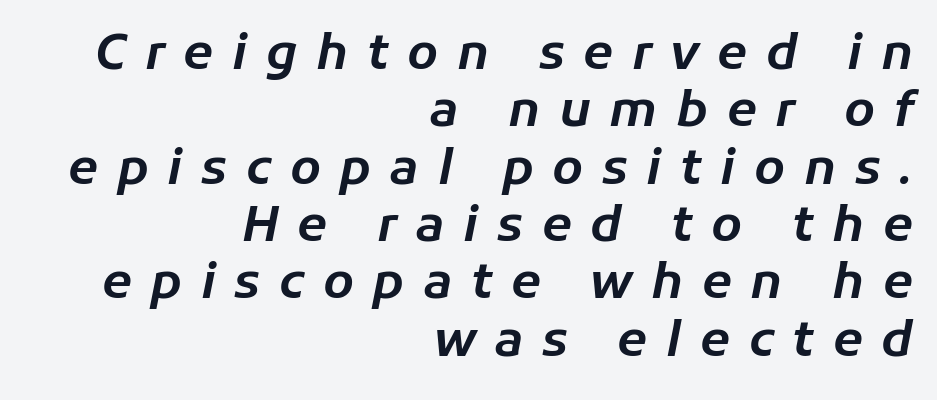
Right-aligned paragraph, ragged on the left. Short note: letters widely spaced. Check under the words: just untouched page. Italic: yes, the glyphs are oblique. Varying glyph widths throughout — classic text-font behaviour.
